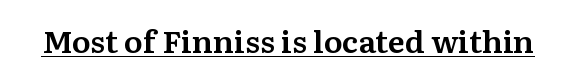
Q: Is the text italic (slanted)? A: No, it is upright.
Q: Is the typeface a serif or a sans-serif typeface? A: Serif.
Q: Is the text underlined? A: Yes.
Q: Is the spacing between letters normal or unusually wide? A: Normal.
Q: Width (condensed, normal, or wide)? A: Normal.
Q: Stroke contrast? A: Medium.
Q: x-height? A: Medium.
Q: Monospaced? A: No.
